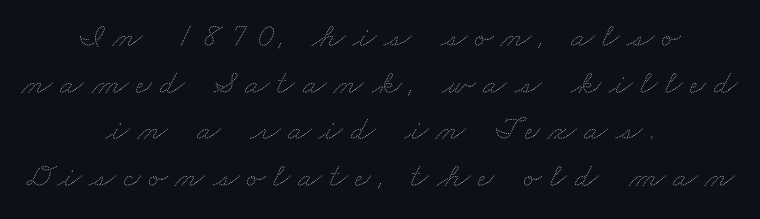
{"bold": "no", "weight": "thin", "width": "wide", "stroke_contrast": "medium", "x_height": "small", "monospaced": "no", "underline": "no", "align": "center", "line_spacing": "normal", "line_spacing_ratio": 1.37, "letter_spacing": "wide", "letter_spacing_em": 0.24, "glyph_px": 34}
